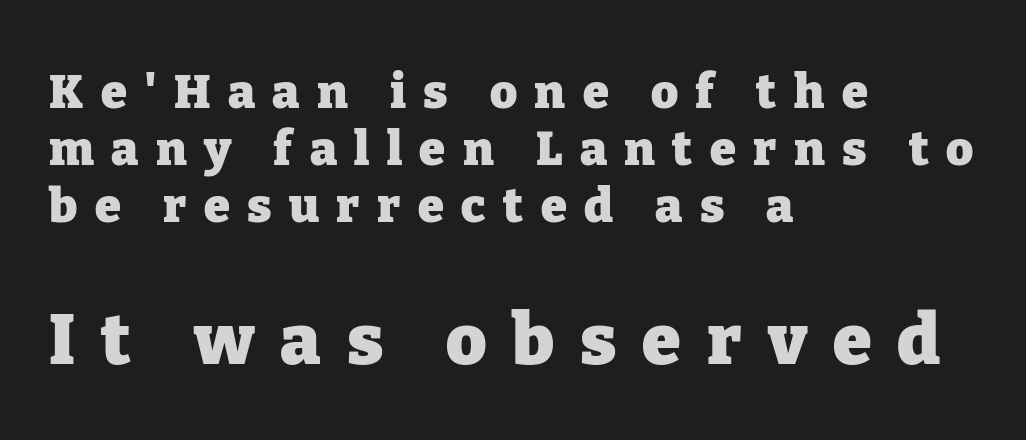
The image shows 70 px heavy serif type, upright; set left-aligned, line spacing 1.21x, unusually wide letter spacing (+0.37 em), not underlined; the second (bottom) block is 1.49x larger; low stroke contrast and a medium x-height.
